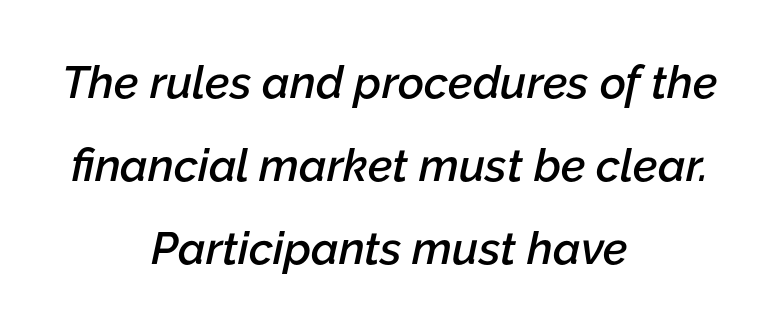
Q: Is the text bold? A: Semi-bold.
Q: Is the text italic (slanted)? A: Yes, it leans right by about 12 degrees.
Q: Is the text underlined? A: No.
Q: How is the paragraph aligned? A: Centered.
Q: Is the spacing between letters normal or unusually wide? A: Normal.
Q: Width (condensed, normal, or wide)? A: Normal.
Q: Stroke contrast? A: Low.
Q: x-height? A: Medium.
Q: Monospaced? A: No.
